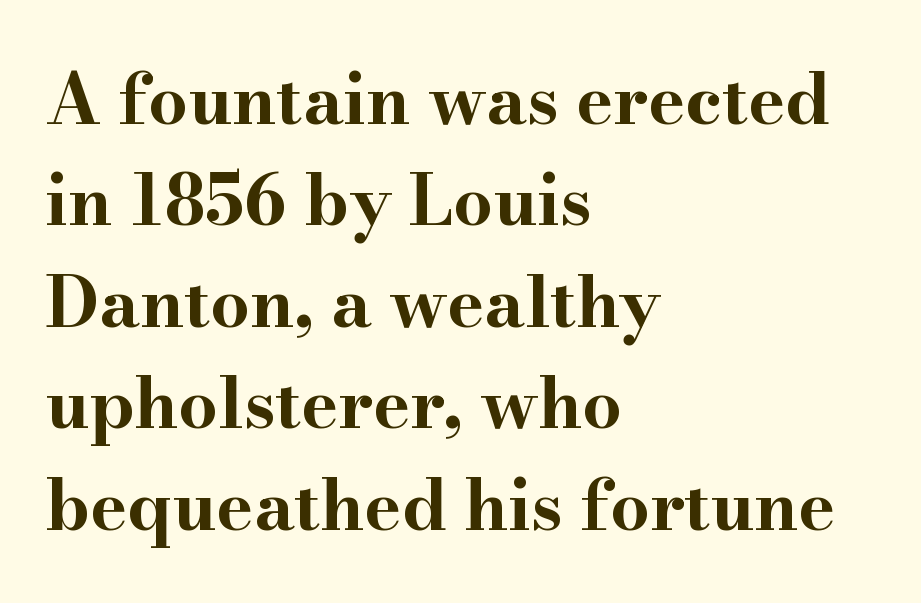
Q: Is the text bold? A: Yes.
Q: Is the text italic (slanted)? A: No, it is upright.
Q: Is the typeface a serif or a sans-serif typeface? A: Serif.
Q: Is the text underlined? A: No.
Q: How is the paragraph aligned? A: Left-aligned.
Q: Is the spacing between letters normal or unusually wide? A: Normal.
Q: Is the spacing between lines tight, normal or loose? A: Normal.
Q: Width (condensed, normal, or wide)? A: Wide.
Q: Stroke contrast? A: High.
Q: x-height? A: Small.
Q: Monospaced? A: No.
